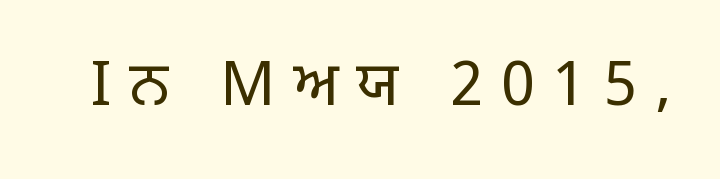
Is the letter spacing exaggerated? Yes — the characters are pushed far apart. Summary of weight: not heavy and not bold. A bare baseline throughout the passage. Note the varied advance widths — an 'i' is clearly narrower than an 'm'. Note: no serifs on the glyphs. This is roman type, the default non-slanted kind.
